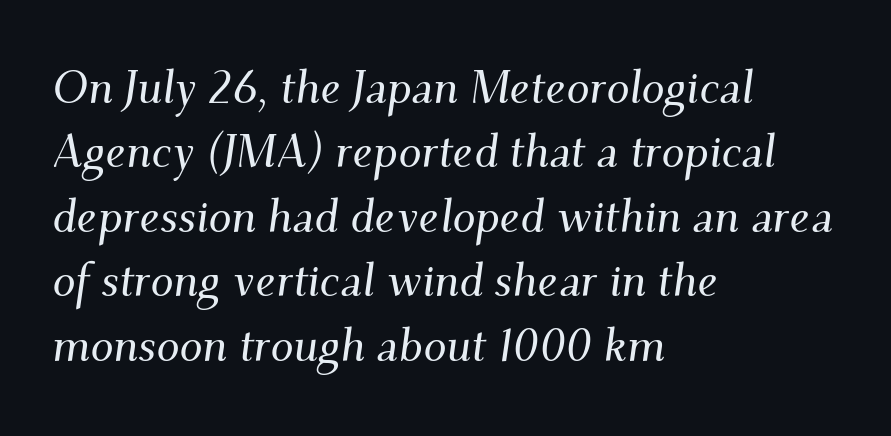
The image shows 46 px serif type, italic (leaning right); set left-aligned, normal line spacing (1.4x), normal letter spacing, not underlined; medium stroke contrast and a small x-height.
